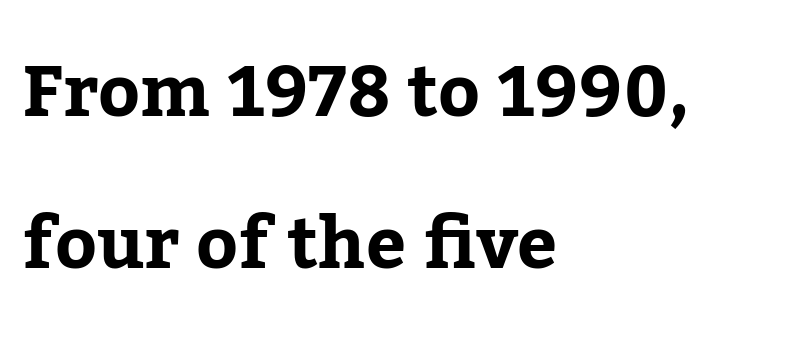
Unmarked baselines from the first word to the last. Stroke thickness is high; the sample reads as a true bold. Stroke terminals: seriffed. This rendering uses left alignment, leaving the right contour irregular. A typesetter would call this proportional, since set widths differ per character. Quick note: interline space is abundant.
